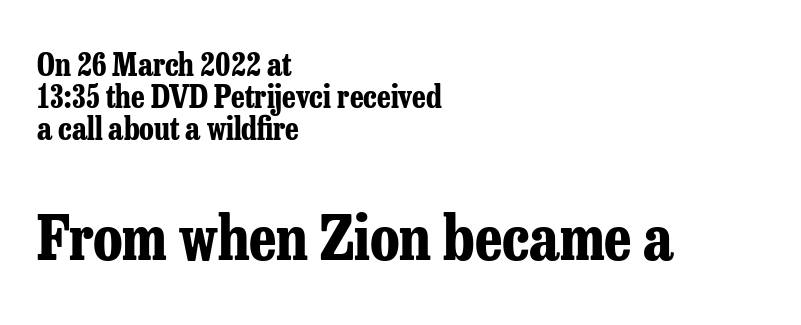
{"serif": "yes", "italic": "no", "bold": "yes", "weight": "bold", "width": "condensed", "stroke_contrast": "low", "x_height": "medium", "monospaced": "no", "underline": "no", "align": "left", "line_spacing": "tight", "line_spacing_ratio": 1.03, "letter_spacing": "normal", "letter_spacing_em": 0.0, "larger_block": "second", "size_ratio": 2.0, "glyph_px": 62}
